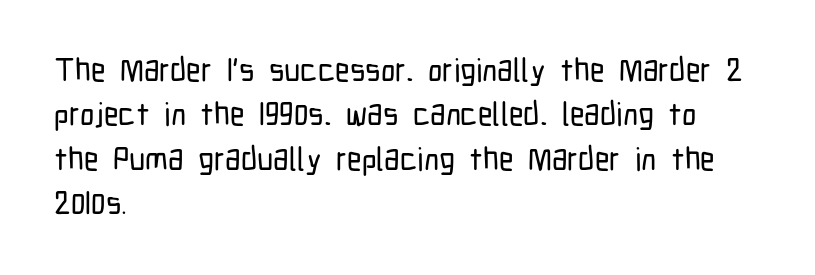
{"serif": "no", "italic": "no", "width": "condensed", "stroke_contrast": "low", "x_height": "medium", "monospaced": "no", "underline": "no", "align": "left", "line_spacing": "normal", "line_spacing_ratio": 1.39, "letter_spacing": "normal", "letter_spacing_em": 0.0, "glyph_px": 32}
